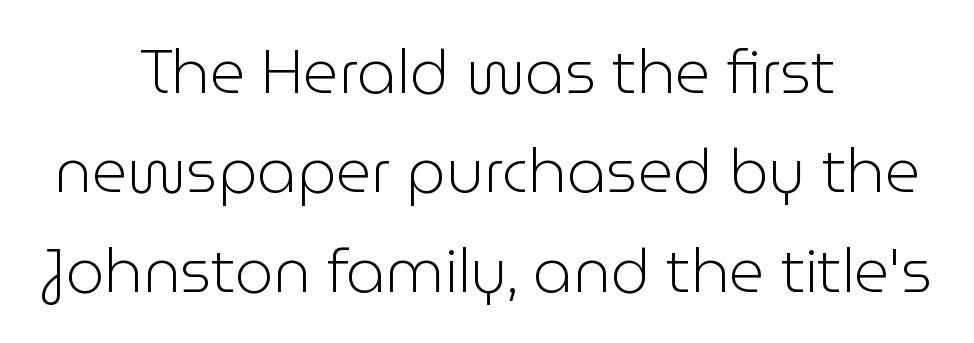
{"serif": "no", "italic": "no", "bold": "no", "weight": "light", "width": "normal", "stroke_contrast": "low", "x_height": "medium", "monospaced": "no", "underline": "no", "align": "center", "line_spacing": "normal", "line_spacing_ratio": 1.63, "letter_spacing": "normal", "letter_spacing_em": 0.0, "glyph_px": 61}
